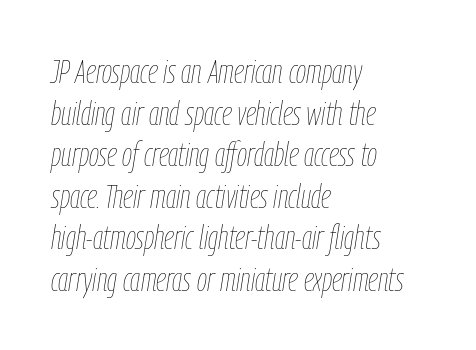
The image shows 33 px thin, condensed type, italic (leaning right); set left-aligned, normal line spacing (1.26x), normal letter spacing, not underlined; low stroke contrast and a medium x-height.
